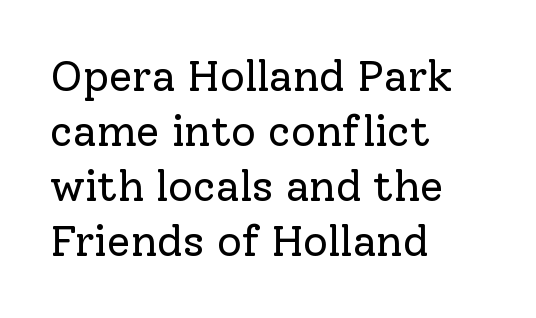
Weight: not bold — regular or lighter. Reading down the block, your eye returns to a fixed left position each line. Unlike a clean sans, this face finishes its strokes with serifs. Style check: upright. Underline: absent. Regular leading.
